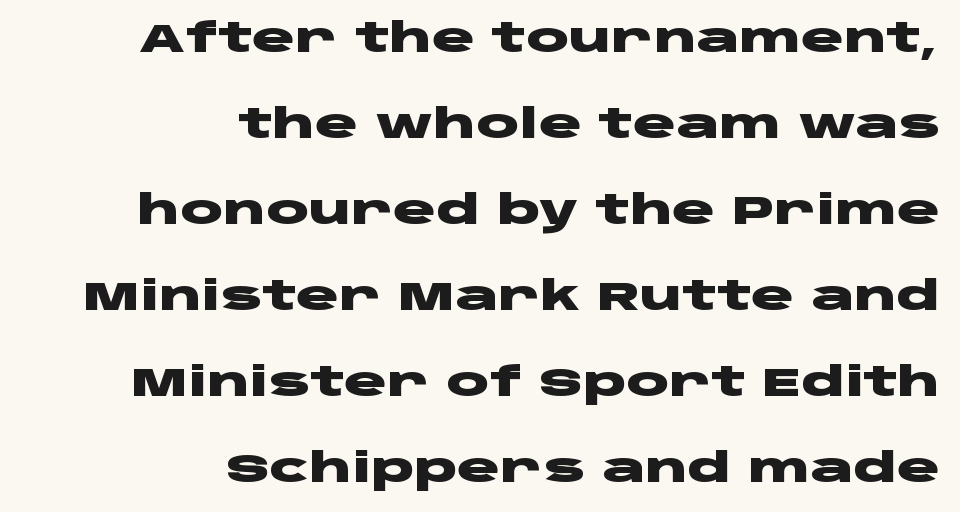
Q: Is the text bold? A: Yes.
Q: Is the text italic (slanted)? A: No, it is upright.
Q: Is the typeface a serif or a sans-serif typeface? A: Sans-serif.
Q: Is the text underlined? A: No.
Q: How is the paragraph aligned? A: Right-aligned.
Q: Is the spacing between letters normal or unusually wide? A: Normal.
Q: Is the spacing between lines tight, normal or loose? A: Loose.
Q: Width (condensed, normal, or wide)? A: Wide.
Q: Stroke contrast? A: Low.
Q: x-height? A: Large.
Q: Monospaced? A: No.
